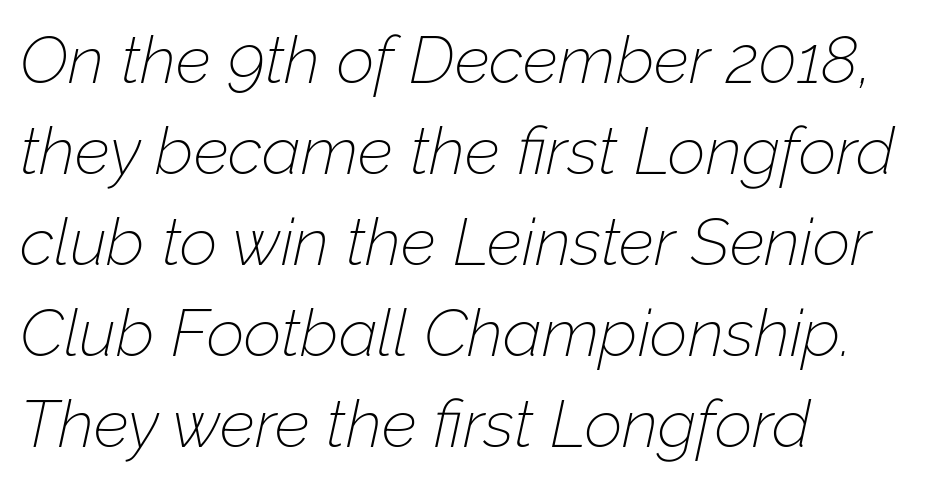
Q: Is the text bold? A: No.
Q: Is the text italic (slanted)? A: Yes, it leans right by about 12 degrees.
Q: Is the text underlined? A: No.
Q: How is the paragraph aligned? A: Left-aligned.
Q: Is the spacing between letters normal or unusually wide? A: Normal.
Q: Is the spacing between lines tight, normal or loose? A: Normal.
Q: Width (condensed, normal, or wide)? A: Normal.
Q: Stroke contrast? A: Low.
Q: x-height? A: Medium.
Q: Monospaced? A: No.
